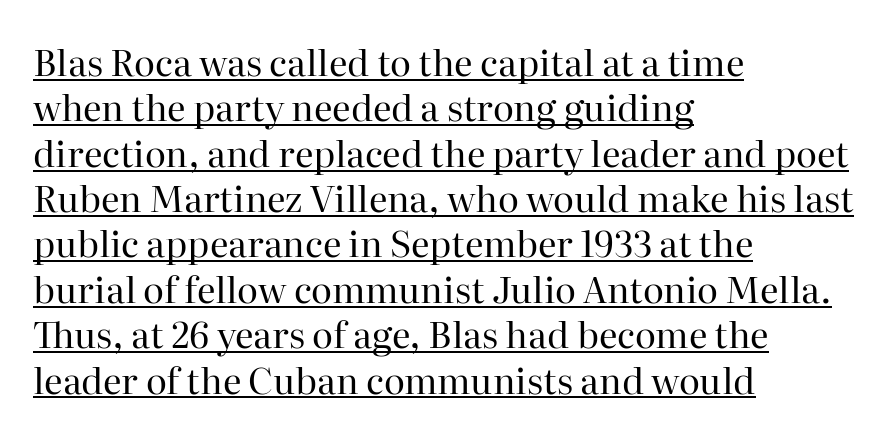
Stroke mass is kept to a normal reading level or below. Character widths vary here, with narrow letters taking less room than wide ones. A normal amount of white space separates one row of letters from the next. Underline: present.
